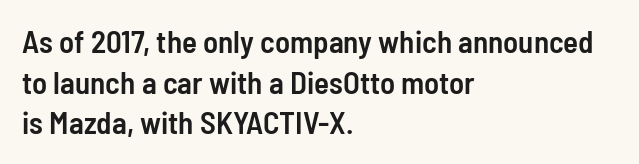
The image shows 31 px semibold, condensed sans-serif type, upright; set left-aligned, normal line spacing (1.31x), normal letter spacing, not underlined; low stroke contrast and a medium x-height.
